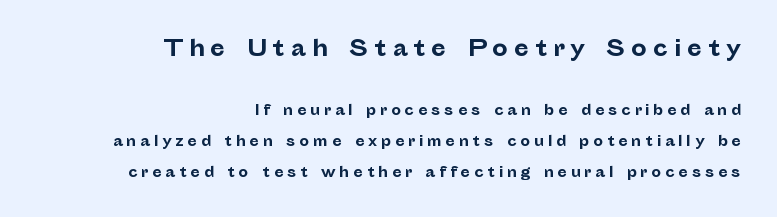
{"italic": "no", "bold": "yes", "underline": "no", "align": "right", "line_spacing": "loose", "line_spacing_ratio": 2.21, "letter_spacing": "wide", "letter_spacing_em": 0.26, "larger_block": "first", "size_ratio": 1.57, "glyph_px": 22}
